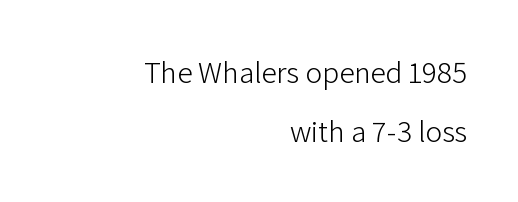
{"serif": "no", "italic": "no", "bold": "no", "weight": "light", "width": "normal", "stroke_contrast": "low", "x_height": "medium", "monospaced": "no", "underline": "no", "align": "right", "line_spacing": "loose", "line_spacing_ratio": 1.9, "letter_spacing": "normal", "letter_spacing_em": 0.0, "glyph_px": 31}
